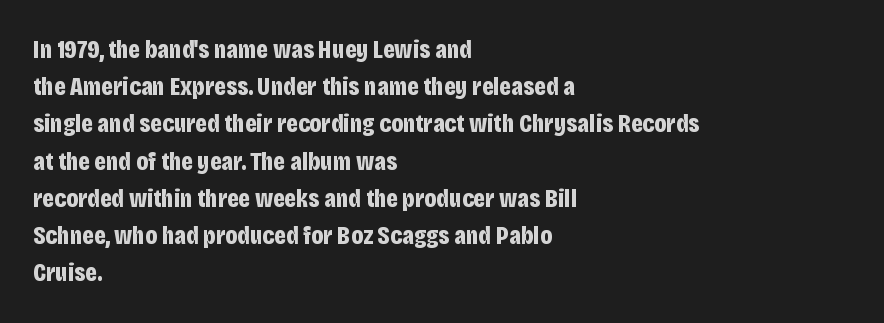
Q: Is the text bold? A: Yes.
Q: Is the text italic (slanted)? A: No, it is upright.
Q: Is the text underlined? A: No.
Q: How is the paragraph aligned? A: Left-aligned.
Q: Is the spacing between letters normal or unusually wide? A: Normal.
Q: Is the spacing between lines tight, normal or loose? A: Normal.
